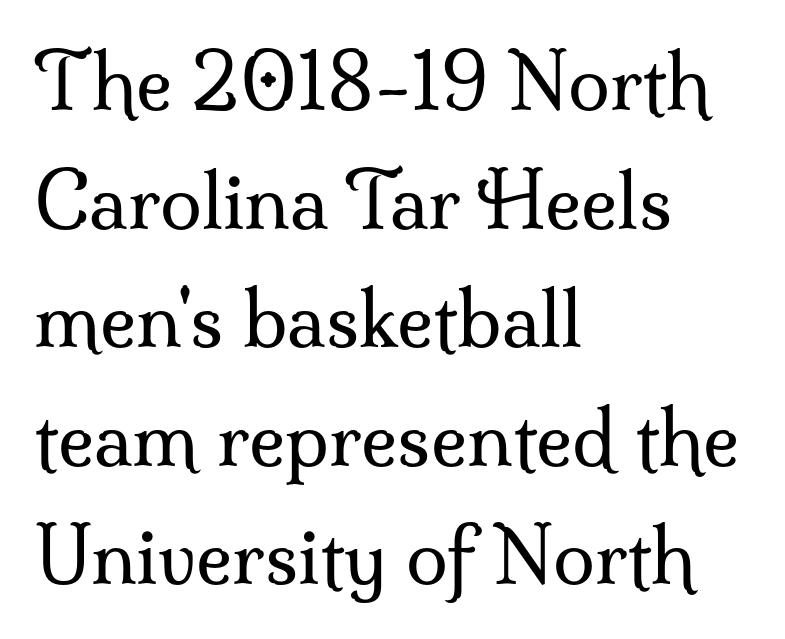
Style check: upright. How are the letters spaced? Ordinarily, with no added tracking. The designer went with a serif here, giving each stem small feet. The rows are spaced the way most documents space them.
